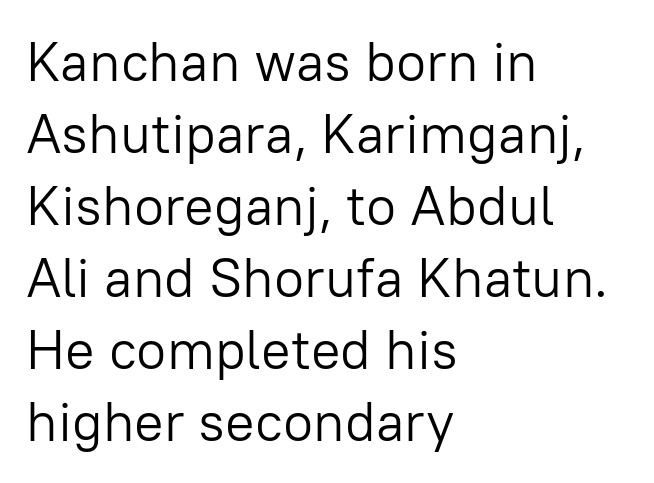
Q: Is the text bold? A: No.
Q: Is the text italic (slanted)? A: No, it is upright.
Q: Is the typeface a serif or a sans-serif typeface? A: Sans-serif.
Q: Is the text underlined? A: No.
Q: How is the paragraph aligned? A: Left-aligned.
Q: Is the spacing between letters normal or unusually wide? A: Normal.
Q: Is the spacing between lines tight, normal or loose? A: Normal.
Q: Width (condensed, normal, or wide)? A: Normal.
Q: Stroke contrast? A: Low.
Q: x-height? A: Medium.
Q: Monospaced? A: No.
